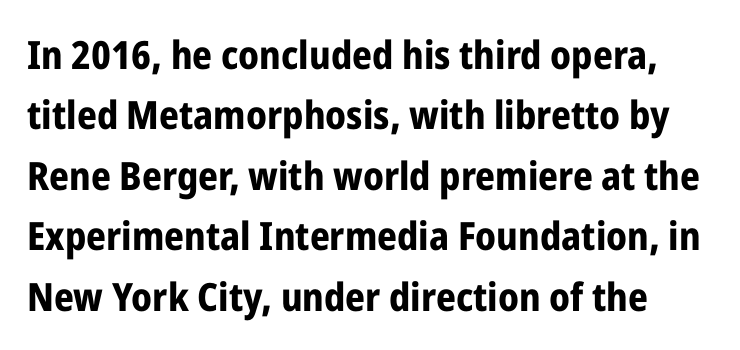
Q: Is the text bold? A: Yes.
Q: Is the text italic (slanted)? A: No, it is upright.
Q: Is the typeface a serif or a sans-serif typeface? A: Sans-serif.
Q: Is the text underlined? A: No.
Q: Is the spacing between letters normal or unusually wide? A: Normal.
Q: Is the spacing between lines tight, normal or loose? A: Normal.
Q: Width (condensed, normal, or wide)? A: Condensed.
Q: Stroke contrast? A: Low.
Q: x-height? A: Medium.
Q: Monospaced? A: No.
